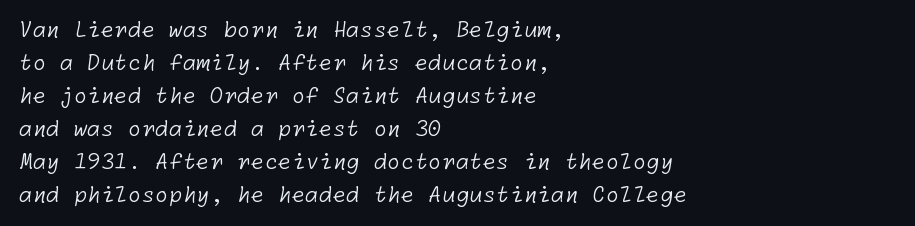
The image shows 22 px text type; set left-aligned, normal line spacing (1.5x), normal letter spacing, not underlined.
